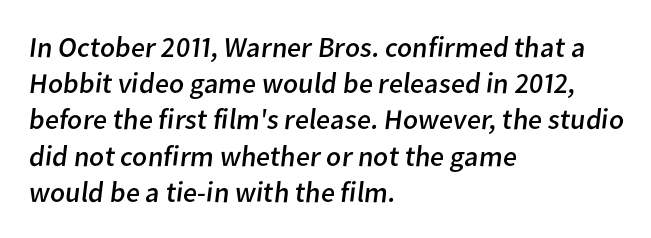
{"serif": "no", "bold": "no", "weight": "regular", "width": "normal", "stroke_contrast": "low", "x_height": "medium", "monospaced": "no", "underline": "no", "align": "left", "line_spacing": "normal", "line_spacing_ratio": 1.25, "letter_spacing": "normal", "letter_spacing_em": 0.0, "glyph_px": 29}
